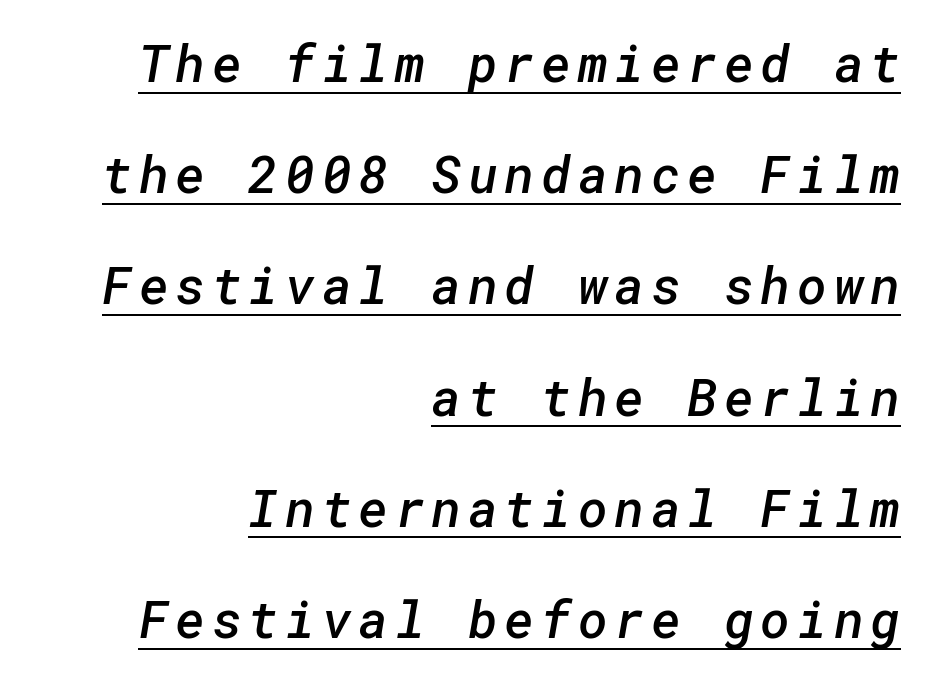
Q: Is the text bold? A: Semi-bold.
Q: Is the typeface a serif or a sans-serif typeface? A: Sans-serif.
Q: Is the text underlined? A: Yes.
Q: How is the paragraph aligned? A: Right-aligned.
Q: Is the spacing between lines tight, normal or loose? A: Loose.
Q: Width (condensed, normal, or wide)? A: Normal.
Q: Stroke contrast? A: Low.
Q: x-height? A: Medium.
